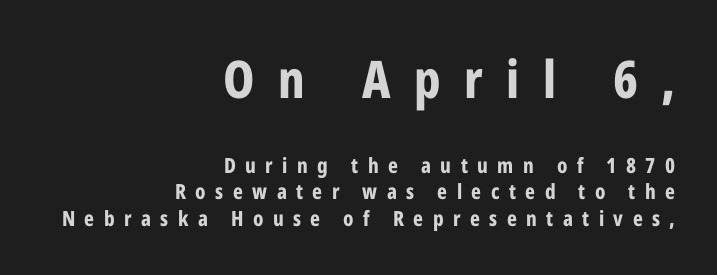
{"serif": "no", "italic": "no", "bold": "yes", "weight": "bold", "width": "condensed", "stroke_contrast": "low", "x_height": "medium", "monospaced": "no", "underline": "no", "align": "right", "line_spacing": "normal", "line_spacing_ratio": 1.27, "letter_spacing": "wide", "letter_spacing_em": 0.45, "larger_block": "first", "size_ratio": 2.48, "glyph_px": 52}
